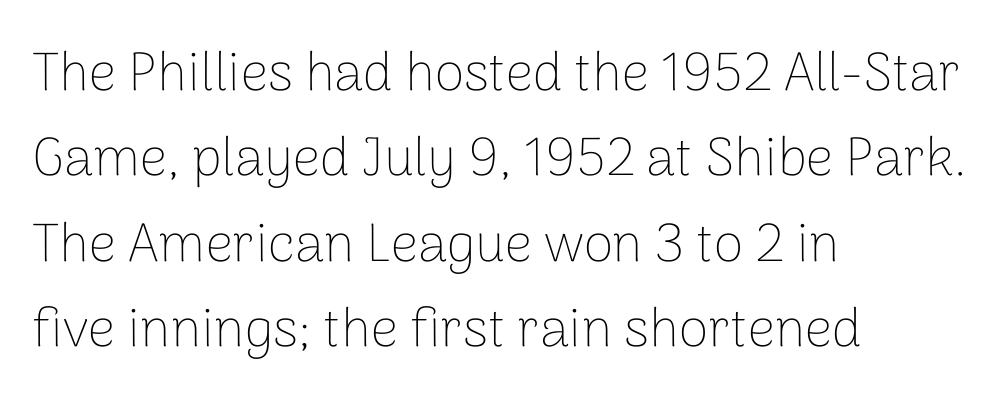
The image shows 54 px thin sans-serif type, upright; set left-aligned, normal line spacing (1.58x), normal letter spacing, not underlined; low stroke contrast and a medium x-height.
